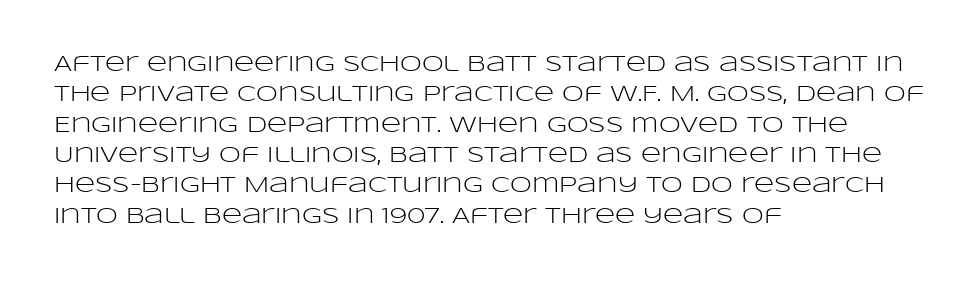
The image shows 22 px text type, upright; set left-aligned, normal line spacing (1.38x), normal letter spacing, not underlined.
